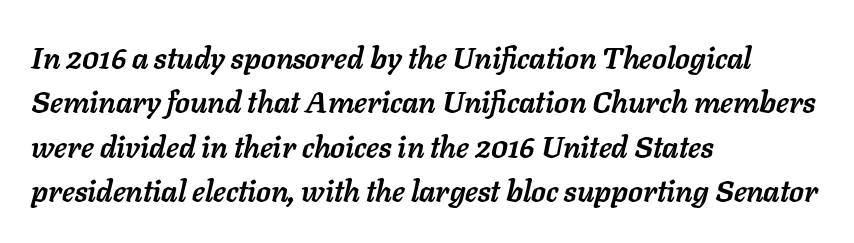
{"italic": "yes", "lean": "right", "slant_degrees": 11, "bold": "yes", "weight": "semibold", "width": "normal", "stroke_contrast": "low", "x_height": "medium", "monospaced": "no", "underline": "no", "align": "left", "line_spacing": "normal", "line_spacing_ratio": 1.48, "letter_spacing": "normal", "letter_spacing_em": 0.0, "glyph_px": 30}
